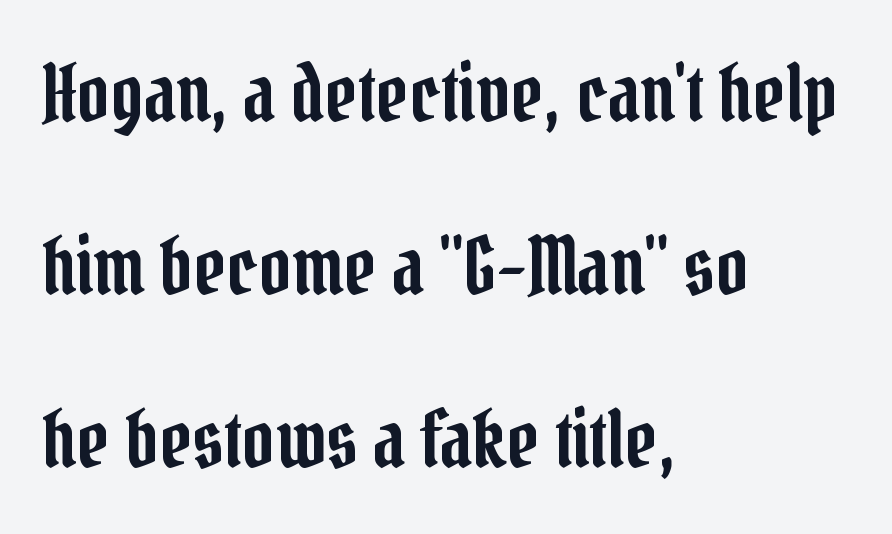
The image shows 79 px condensed serif type, upright; set left-aligned, loose line spacing (2.19x), normal letter spacing, not underlined; low stroke contrast and a medium x-height.
